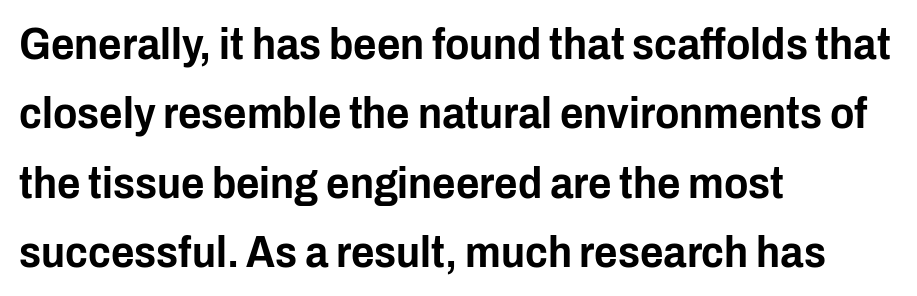
The image shows 45 px condensed sans-serif type, upright; set left-aligned, normal line spacing (1.54x), normal letter spacing, not underlined; low stroke contrast and a medium x-height.
